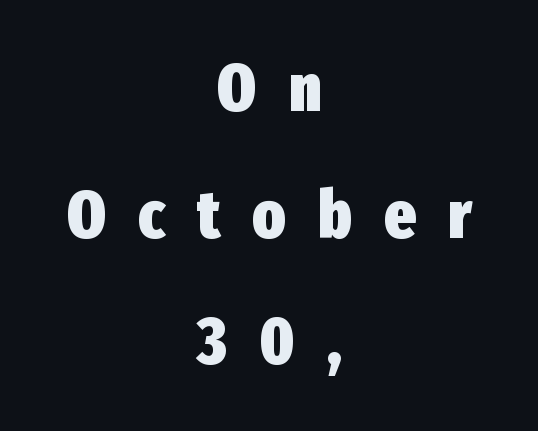
{"serif": "no", "italic": "no", "bold": "yes", "weight": "heavy", "width": "condensed", "stroke_contrast": "low", "x_height": "medium", "monospaced": "no", "underline": "no", "align": "center", "line_spacing_ratio": 1.89, "letter_spacing": "wide", "letter_spacing_em": 0.48, "glyph_px": 67}
